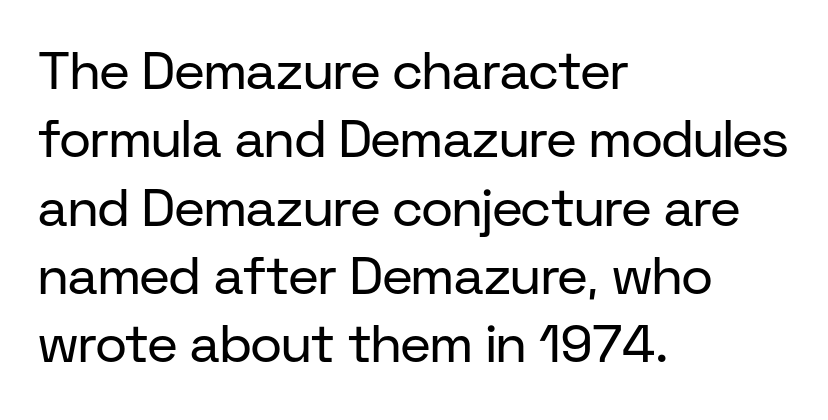
Unlike italic type, these characters show no tilt at all. Nope, no serifs anywhere on these letters. The space directly below the letters is spotless. Spacing verdict: proportional, widths tailored to each character.
